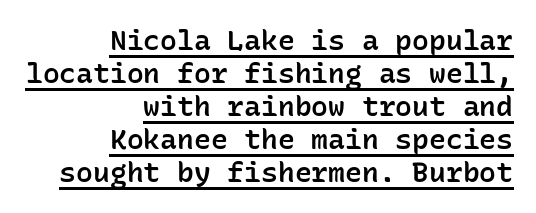
Q: Is the text bold? A: Semi-bold.
Q: Is the text italic (slanted)? A: No, it is upright.
Q: Is the typeface a serif or a sans-serif typeface? A: Sans-serif.
Q: Is the text underlined? A: Yes.
Q: How is the paragraph aligned? A: Right-aligned.
Q: Is the spacing between letters normal or unusually wide? A: Normal.
Q: Width (condensed, normal, or wide)? A: Normal.
Q: Stroke contrast? A: Low.
Q: x-height? A: Medium.
Q: Monospaced? A: Yes.
